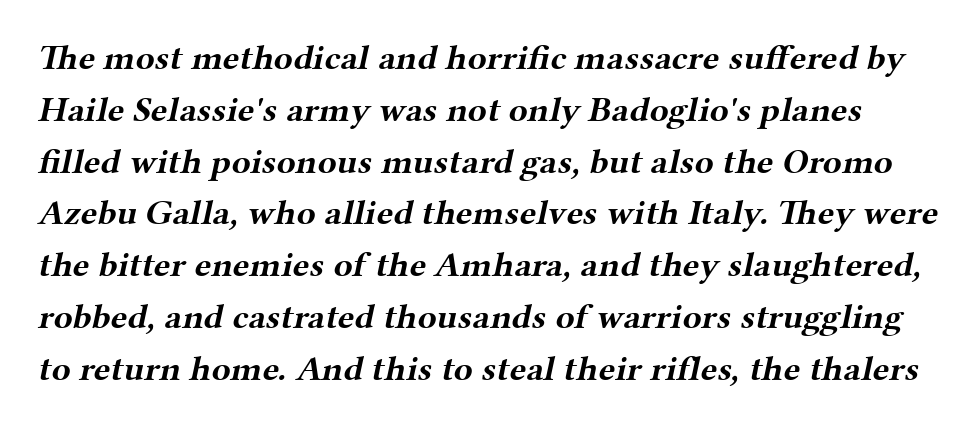
You'd pick this weight for a headline — it's a proper bold. The leading is moderate, giving the passage an even texture. Here the designer chose a conventional face with non-uniform glyph widths. Lines of text with bare space underneath. Is the letter spacing exaggerated? No — it looks like the ordinary default. Old-style or modern, the face here clearly has serifs.
